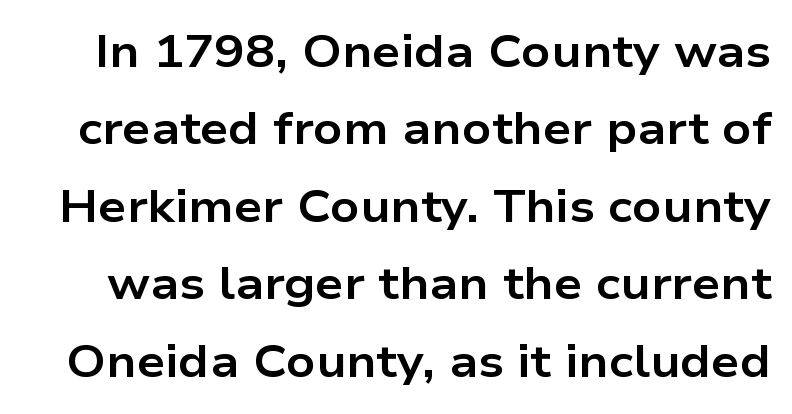
{"serif": "no", "italic": "no", "bold": "yes", "weight": "bold", "width": "wide", "stroke_contrast": "low", "x_height": "medium", "monospaced": "no", "underline": "no", "line_spacing_ratio": 1.72, "letter_spacing": "normal", "letter_spacing_em": 0.0, "glyph_px": 45}
